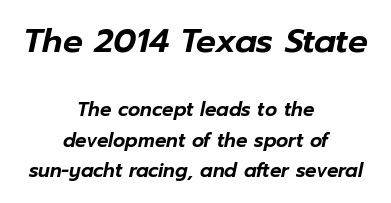
{"italic": "yes", "lean": "right", "slant_degrees": 12, "width": "normal", "stroke_contrast": "low", "x_height": "medium", "monospaced": "no", "underline": "no", "align": "center", "line_spacing": "normal", "line_spacing_ratio": 1.6, "letter_spacing": "normal", "letter_spacing_em": 0.0, "larger_block": "first", "size_ratio": 1.74, "glyph_px": 33}
